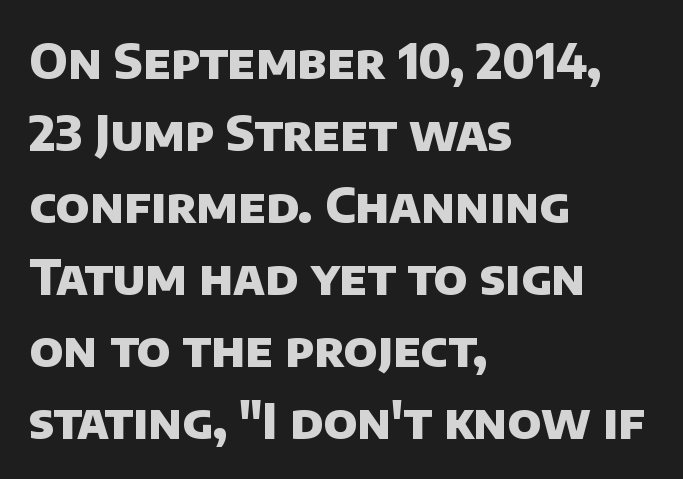
The image shows 48 px heavy sans-serif type; set left-aligned, normal line spacing (1.5x), normal letter spacing, not underlined; low stroke contrast and a large x-height.
